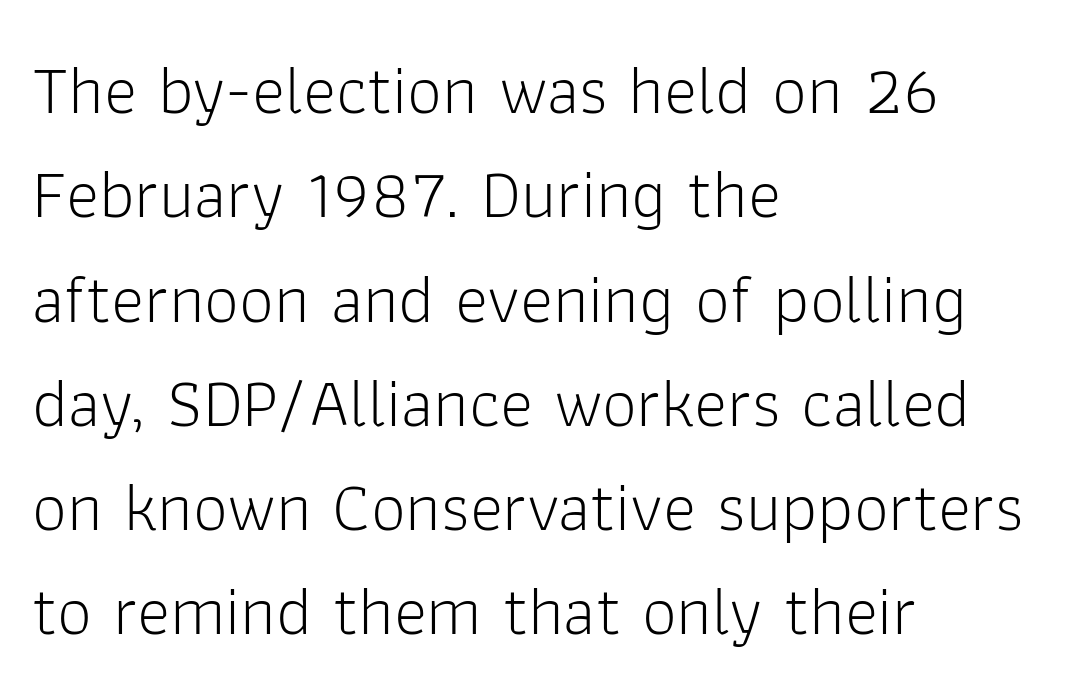
Q: Is the text bold? A: No.
Q: Is the text italic (slanted)? A: No, it is upright.
Q: Is the typeface a serif or a sans-serif typeface? A: Sans-serif.
Q: Is the text underlined? A: No.
Q: How is the paragraph aligned? A: Left-aligned.
Q: Is the spacing between letters normal or unusually wide? A: Normal.
Q: Is the spacing between lines tight, normal or loose? A: Normal.
Q: Width (condensed, normal, or wide)? A: Normal.
Q: Stroke contrast? A: Low.
Q: x-height? A: Medium.
Q: Monospaced? A: No.
